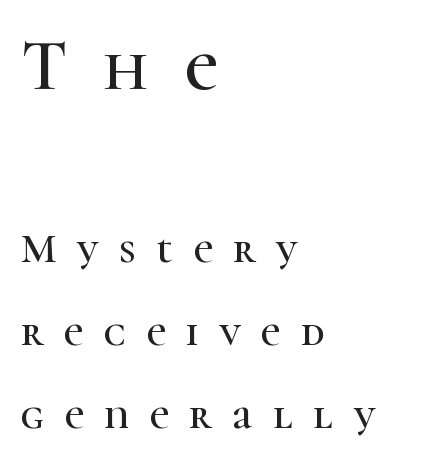
Looks like regular typesetting: each glyph gets only the width it needs. The earlier block is typeset at a bigger size than the later block. Notice how the passage keeps a crisp vertical edge on the left only. Airy leading. What kind of face is this? One with serifs.
